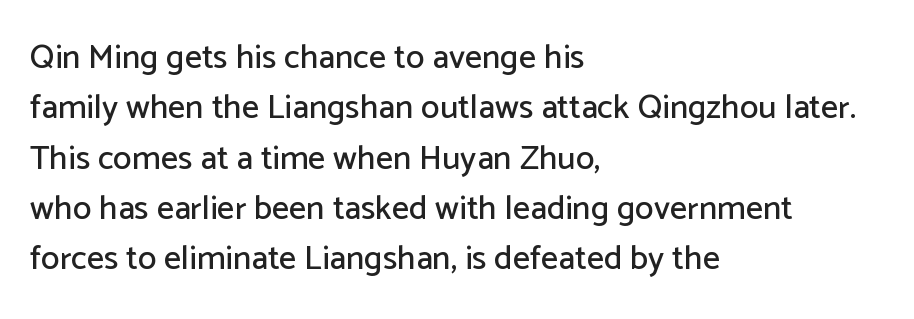
{"serif": "no", "italic": "no", "width": "normal", "stroke_contrast": "low", "x_height": "medium", "monospaced": "no", "underline": "no", "align": "left", "line_spacing": "normal", "line_spacing_ratio": 1.48, "letter_spacing": "normal", "letter_spacing_em": 0.0, "glyph_px": 34}
